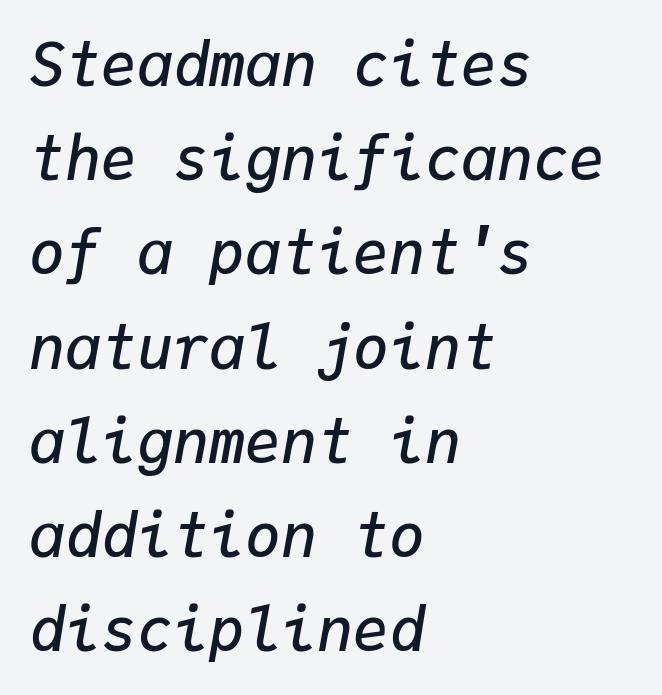
The image shows 60 px semibold type, italic (leaning right), monospaced; set left-aligned, normal line spacing (1.57x), normal letter spacing, not underlined; low stroke contrast and a medium x-height.
